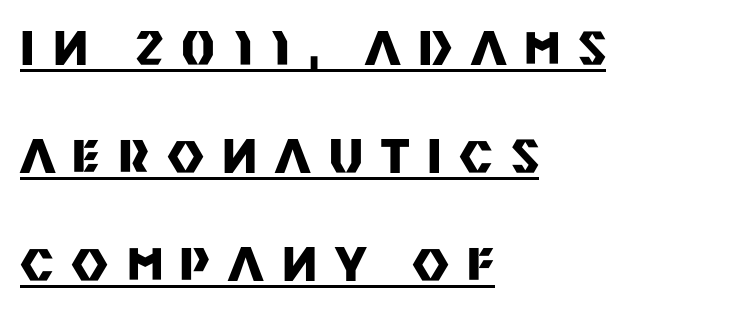
Q: Is the text bold? A: Yes.
Q: Is the text italic (slanted)? A: No, it is upright.
Q: Is the typeface a serif or a sans-serif typeface? A: Sans-serif.
Q: Is the text underlined? A: Yes.
Q: How is the paragraph aligned? A: Left-aligned.
Q: Is the spacing between letters normal or unusually wide? A: Unusually wide.
Q: Is the spacing between lines tight, normal or loose? A: Loose.
Q: Width (condensed, normal, or wide)? A: Normal.
Q: Stroke contrast? A: Medium.
Q: x-height? A: Large.
Q: Monospaced? A: No.
